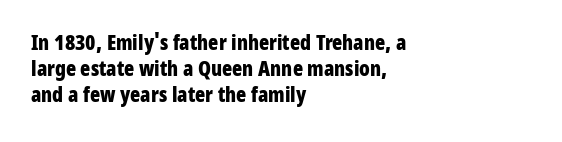
{"italic": "no", "bold": "yes", "underline": "no", "align": "left", "line_spacing_ratio": 1.23, "letter_spacing": "normal", "letter_spacing_em": 0.0, "glyph_px": 21}
